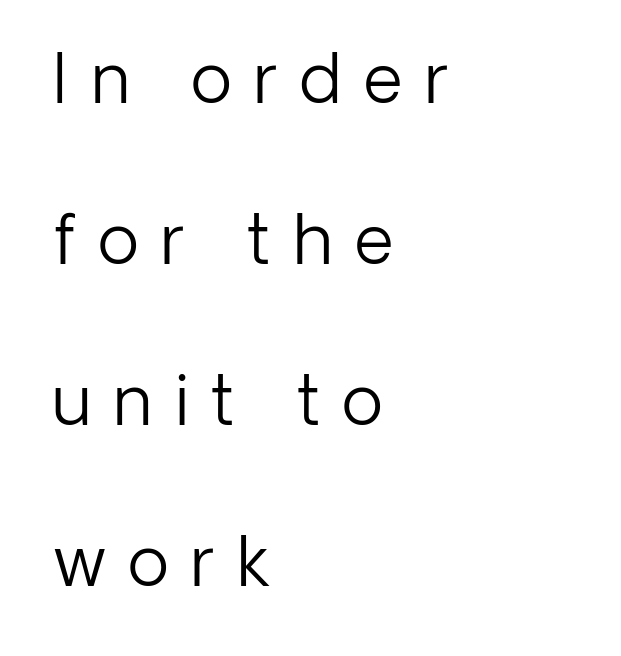
{"serif": "no", "italic": "no", "bold": "no", "weight": "light", "width": "normal", "stroke_contrast": "low", "x_height": "medium", "monospaced": "no", "underline": "no", "align": "left", "line_spacing": "loose", "line_spacing_ratio": 2.37, "letter_spacing": "wide", "letter_spacing_em": 0.33, "glyph_px": 68}
